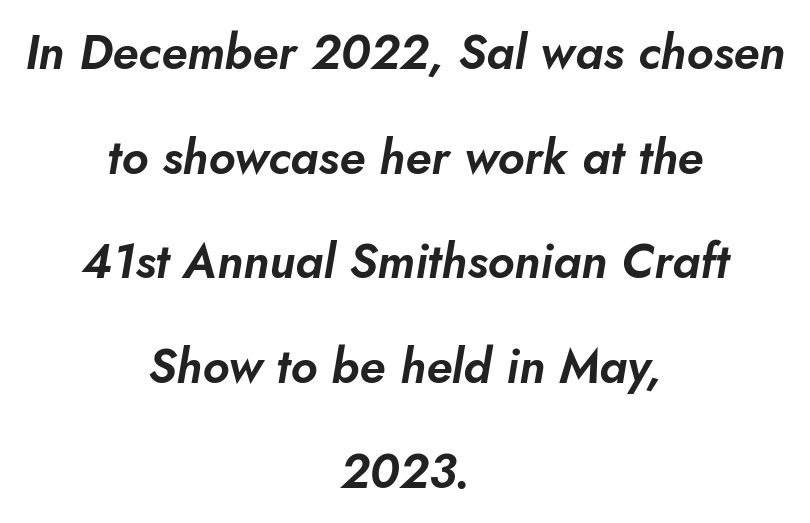
{"italic": "yes", "lean": "right", "slant_degrees": 5, "width": "normal", "stroke_contrast": "low", "x_height": "small", "monospaced": "no", "underline": "no", "align": "center", "line_spacing": "loose", "line_spacing_ratio": 2.18, "letter_spacing": "normal", "letter_spacing_em": 0.0, "glyph_px": 48}
